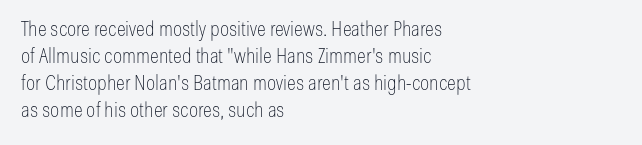
The passage shown is not underscored anywhere. Summary of vertical rhythm: regular, with standard interline spacing. The rag falls on the right side of this text block. Notice how the stems are strictly vertical — no italics here. Vertical stems look standard width or narrower in stroke.
